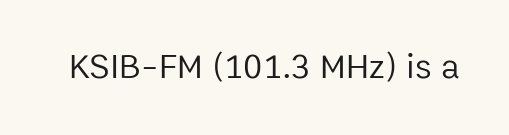
Default kerning and tracking; the words read as compact shapes. The typeface has the unassuming heft of standard copy or less. If you drew a line through each stem, it would be perfectly vertical. The rendering uses natural spacing where letterforms have individual widths.
